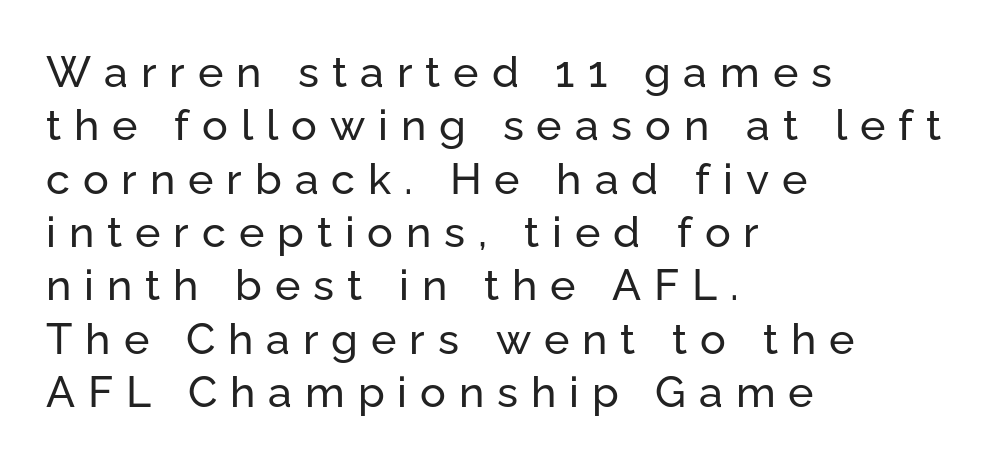
A bare baseline throughout the passage. Which margin do the lines hug? The left one — the right edge is uneven. Every character sits straight up, as roman type does. The passage shown is typeset with a sans-serif family. A typesetter would call this proportional, since set widths differ per character. This rendering widens character spacing well past its baseline value.
